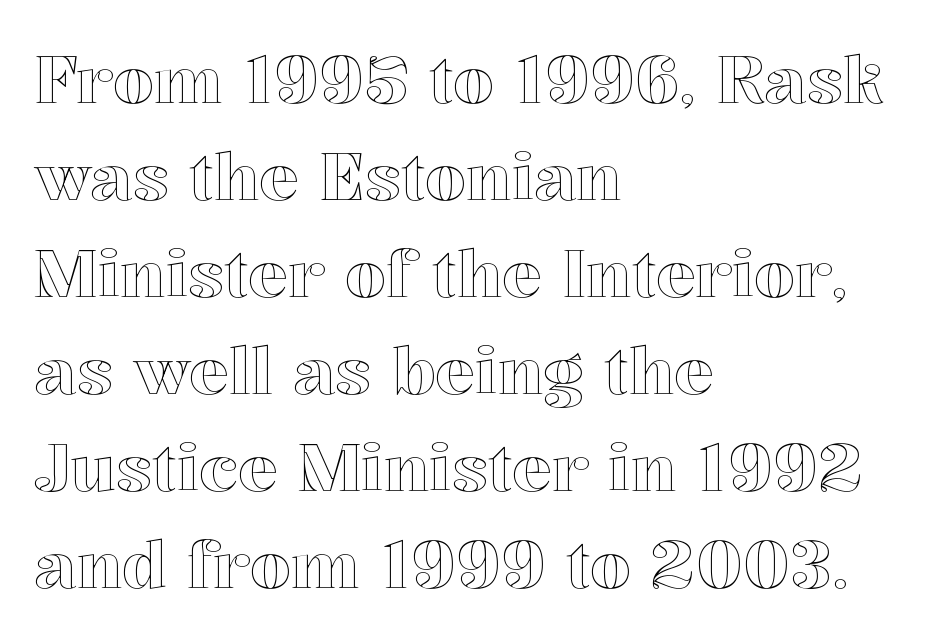
Q: Is the text italic (slanted)? A: No, it is upright.
Q: Is the text underlined? A: No.
Q: How is the paragraph aligned? A: Left-aligned.
Q: Is the spacing between letters normal or unusually wide? A: Normal.
Q: Is the spacing between lines tight, normal or loose? A: Normal.
Q: Width (condensed, normal, or wide)? A: Normal.
Q: x-height? A: Medium.
Q: Monospaced? A: No.
